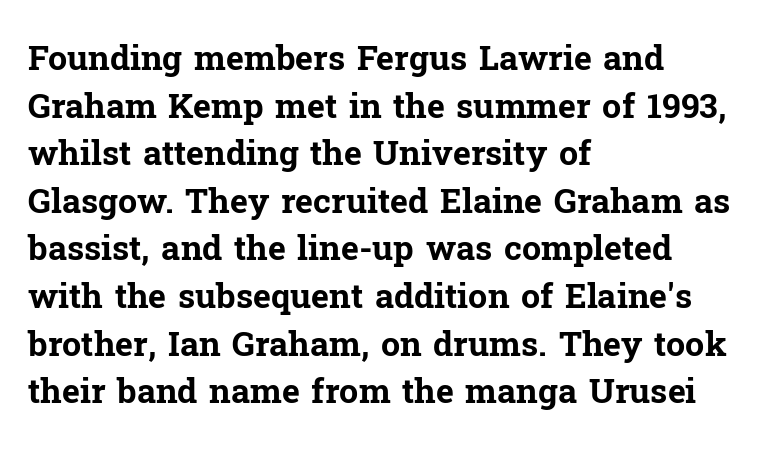
Q: Is the text bold? A: Yes.
Q: Is the text italic (slanted)? A: No, it is upright.
Q: Is the typeface a serif or a sans-serif typeface? A: Serif.
Q: Is the text underlined? A: No.
Q: How is the paragraph aligned? A: Left-aligned.
Q: Is the spacing between letters normal or unusually wide? A: Normal.
Q: Is the spacing between lines tight, normal or loose? A: Normal.
Q: Width (condensed, normal, or wide)? A: Normal.
Q: Stroke contrast? A: Low.
Q: x-height? A: Medium.
Q: Monospaced? A: No.
